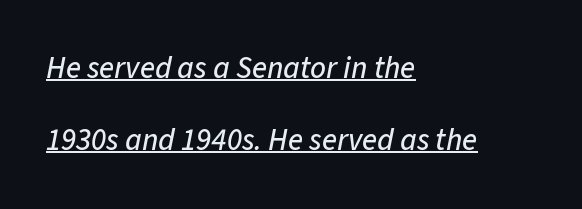
The image shows 31 px text type, italic (leaning right); set left-aligned, loose line spacing (2.32x), normal letter spacing, underlined; low stroke contrast and a medium x-height.
